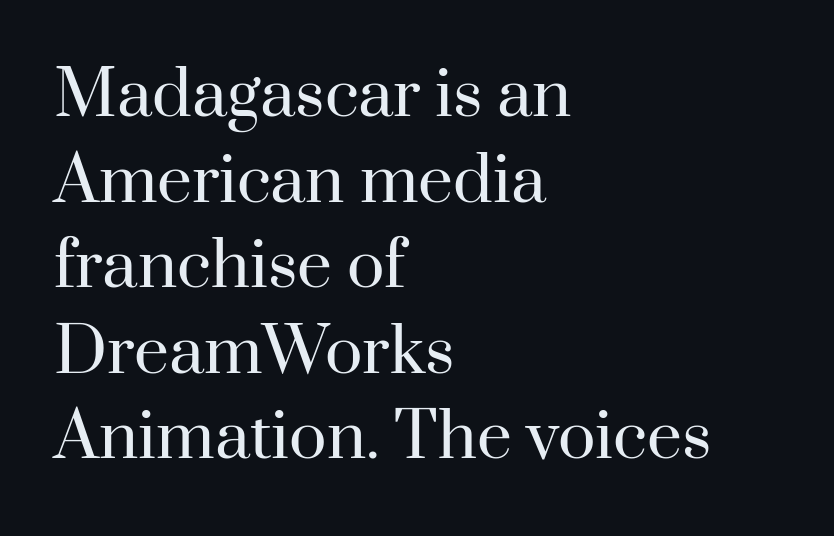
Do the letters lean? They stand straight. The leading is moderate, giving the passage an even texture. The strokes are not fattened; the text isn't bold. Is this a fixed-width face? No — the glyphs have proportional, varying widths.
